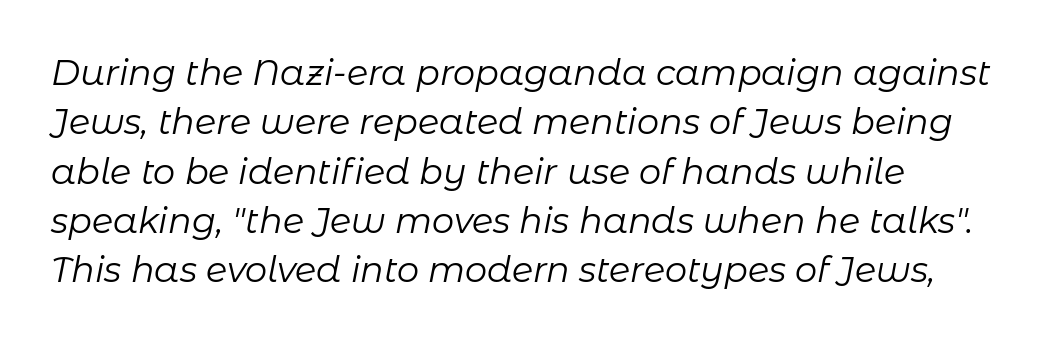
The designer left line spacing at the default. Each line starts at the same left margin while the right side varies. Is the stroke heavy? The answer is a plain regular-or-lighter. The passage shown is not underscored anywhere.
